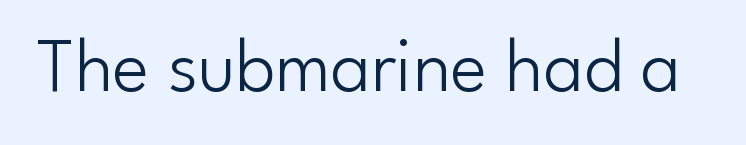
Q: Is the text bold? A: No.
Q: Is the text italic (slanted)? A: No, it is upright.
Q: Is the typeface a serif or a sans-serif typeface? A: Sans-serif.
Q: Is the text underlined? A: No.
Q: Is the spacing between letters normal or unusually wide? A: Normal.
Q: Width (condensed, normal, or wide)? A: Normal.
Q: Stroke contrast? A: Low.
Q: x-height? A: Small.
Q: Monospaced? A: No.
